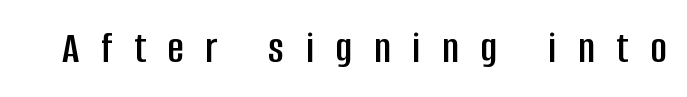
Q: Is the text italic (slanted)? A: No, it is upright.
Q: Is the typeface a serif or a sans-serif typeface? A: Sans-serif.
Q: Is the text underlined? A: No.
Q: Is the spacing between letters normal or unusually wide? A: Unusually wide.
Q: Width (condensed, normal, or wide)? A: Condensed.
Q: Stroke contrast? A: Low.
Q: x-height? A: Large.
Q: Monospaced? A: No.
